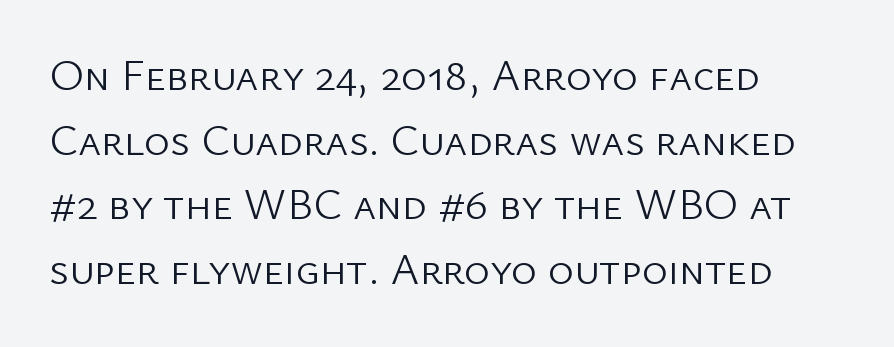
The image shows 44 px light sans-serif type, upright; set left-aligned, normal line spacing (1.47x), normal letter spacing, not underlined; low stroke contrast and a medium x-height.
